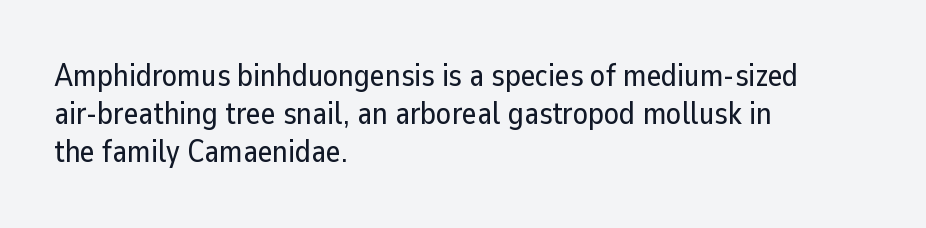
The image shows 31 px sans-serif type, upright; set left-aligned, line spacing 1.23x, normal letter spacing, not underlined; low stroke contrast and a medium x-height.
